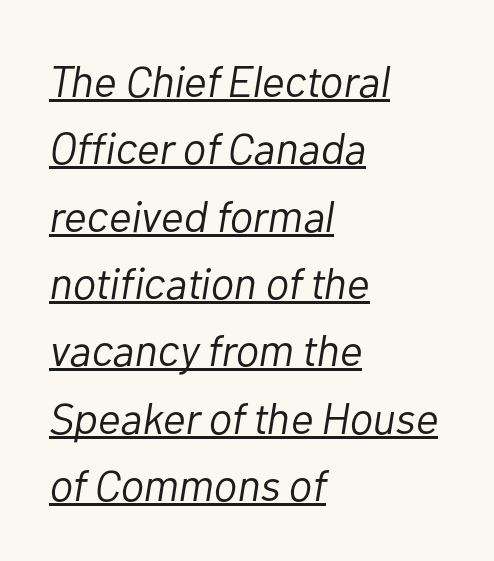
{"italic": "yes", "lean": "right", "slant_degrees": 10, "bold": "no", "weight": "light", "width": "normal", "stroke_contrast": "low", "x_height": "medium", "monospaced": "no", "underline": "yes", "align": "left", "line_spacing": "normal", "line_spacing_ratio": 1.53, "letter_spacing": "normal", "letter_spacing_em": 0.0, "glyph_px": 44}
